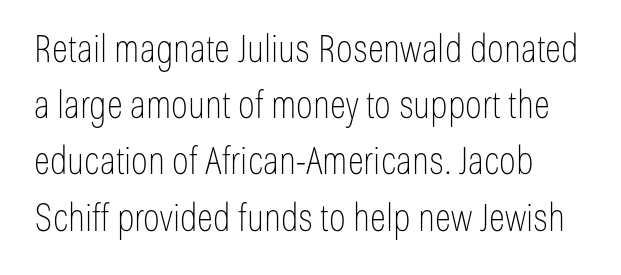
The image shows 38 px thin, condensed sans-serif type, upright; set normal line spacing (1.48x), normal letter spacing, not underlined; low stroke contrast and a medium x-height.
